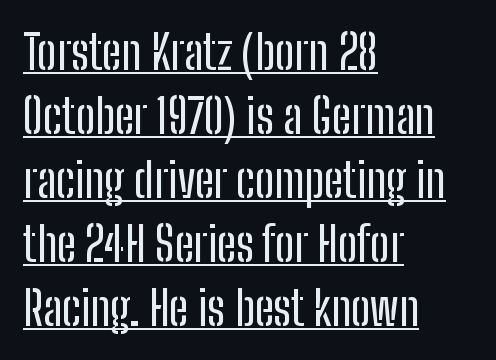
What decoration does the sample have? An underline. Line starts are locked; line ends wander. Does the type have serifs? No, each stem ends abruptly. Character widths vary here, with narrow letters taking less room than wide ones. If you measured baseline to baseline, you'd find a middling distance.
